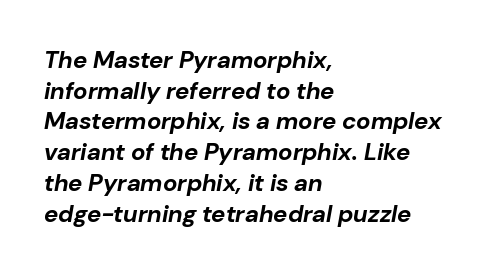
{"italic": "yes", "lean": "right", "slant_degrees": 10, "bold": "yes", "underline": "no", "align": "left", "line_spacing": "normal", "line_spacing_ratio": 1.28, "letter_spacing": "normal", "letter_spacing_em": 0.0, "glyph_px": 24}
